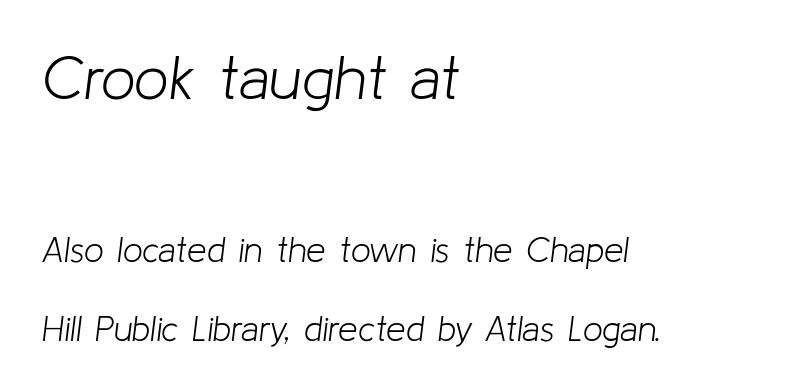
Nobody touched the tracking dial on this one. Glance below the letters and you will spot only blank space. Each letter keeps its own natural width here, so spacing adapts to shape. The designer gave the opening block more size than the closing block.
